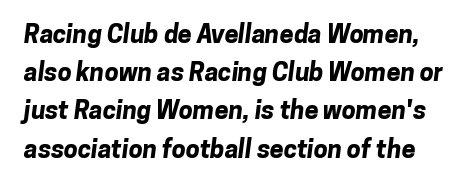
The image shows 25 px bold type; set normal line spacing (1.53x), normal letter spacing, not underlined.
